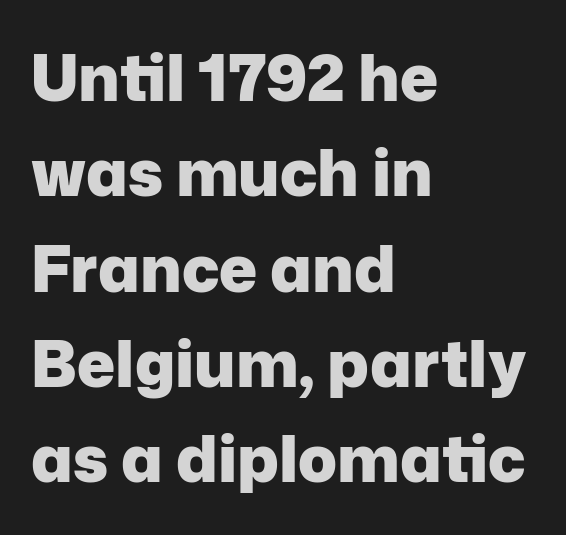
Q: Is the text bold? A: Yes.
Q: Is the text italic (slanted)? A: No, it is upright.
Q: Is the typeface a serif or a sans-serif typeface? A: Sans-serif.
Q: Is the text underlined? A: No.
Q: How is the paragraph aligned? A: Left-aligned.
Q: Is the spacing between letters normal or unusually wide? A: Normal.
Q: Is the spacing between lines tight, normal or loose? A: Normal.
Q: Width (condensed, normal, or wide)? A: Normal.
Q: Stroke contrast? A: Low.
Q: x-height? A: Medium.
Q: Monospaced? A: No.
